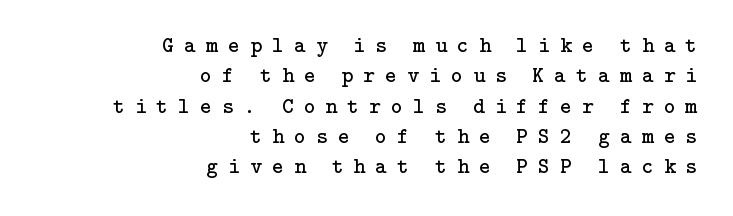
The image shows 22 px text type, upright; set right-aligned, normal line spacing (1.38x), unusually wide letter spacing (+0.47 em), not underlined.
